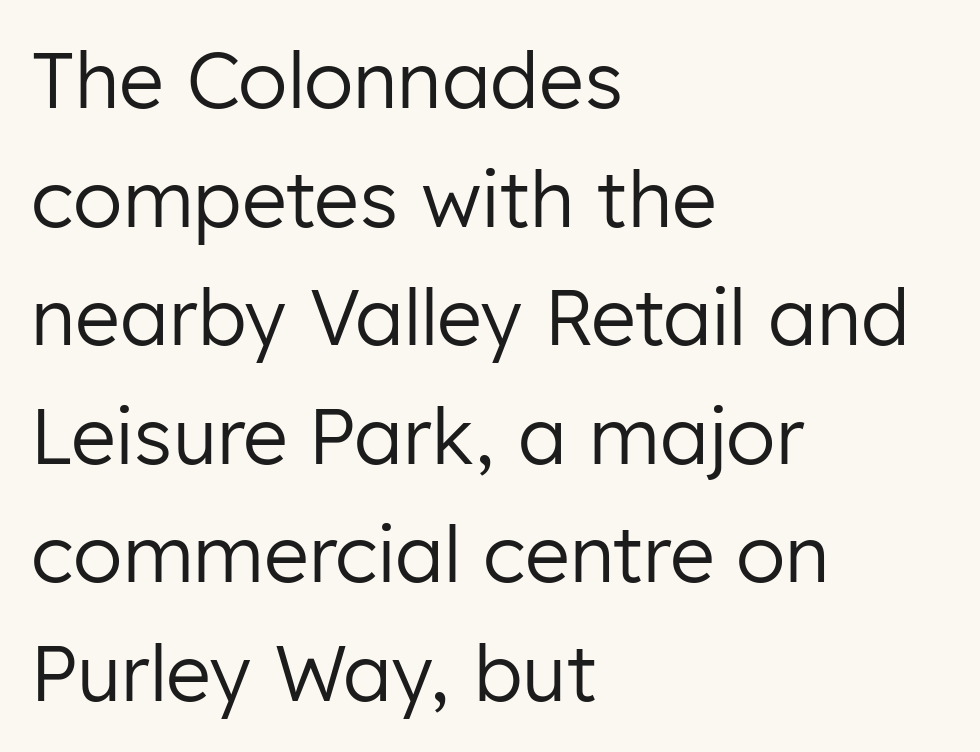
{"serif": "no", "italic": "no", "bold": "no", "weight": "regular", "width": "normal", "stroke_contrast": "low", "x_height": "medium", "monospaced": "no", "underline": "no", "align": "left", "line_spacing": "normal", "line_spacing_ratio": 1.54, "letter_spacing": "normal", "letter_spacing_em": 0.0, "glyph_px": 77}
